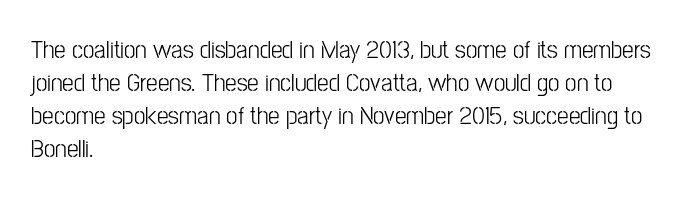
Q: Is the text bold? A: No.
Q: Is the text italic (slanted)? A: No, it is upright.
Q: Is the text underlined? A: No.
Q: How is the paragraph aligned? A: Left-aligned.
Q: Is the spacing between letters normal or unusually wide? A: Normal.
Q: Is the spacing between lines tight, normal or loose? A: Normal.
